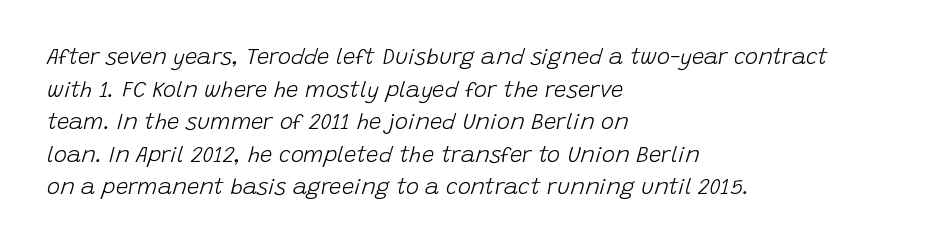
The space beneath each line is pristine and unruled. The designer left line spacing at the default. Visually the block forms a straight wall on the left and a jagged coastline on the right. No extra tracking has been applied to these lines. Letters have the restrained weight of plain body copy at most. These lines were composed using italics.
